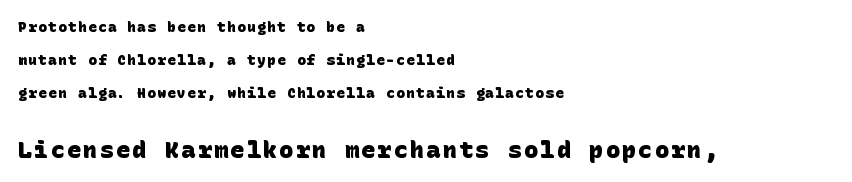
The image shows 23 px bold type; set left-aligned, loose line spacing (2.37x), not underlined; the second (bottom) block is 1.64x larger.
